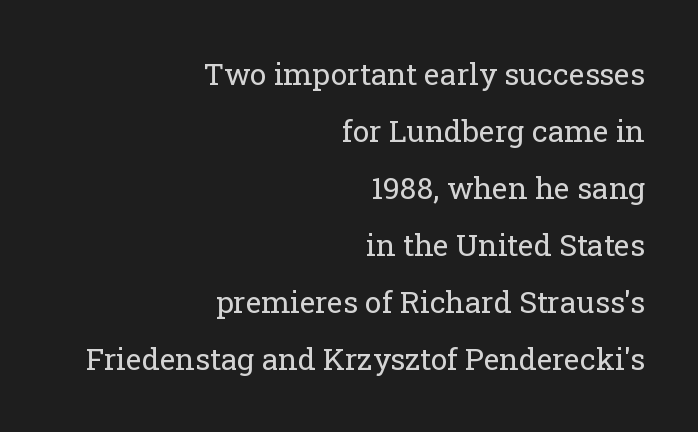
The image shows 30 px regular-weight serif type, upright; set right-aligned, loose line spacing (1.9x), normal letter spacing, not underlined; low stroke contrast and a medium x-height.
